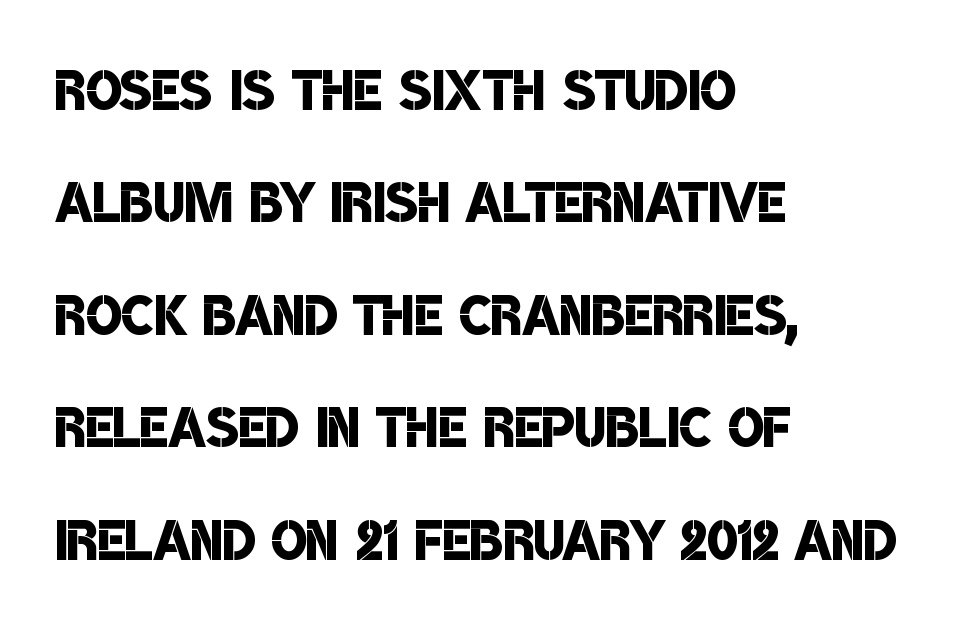
The image shows 75 px semibold, condensed sans-serif type; set left-aligned, normal line spacing (1.5x), normal letter spacing, not underlined; low stroke contrast and a large x-height.
